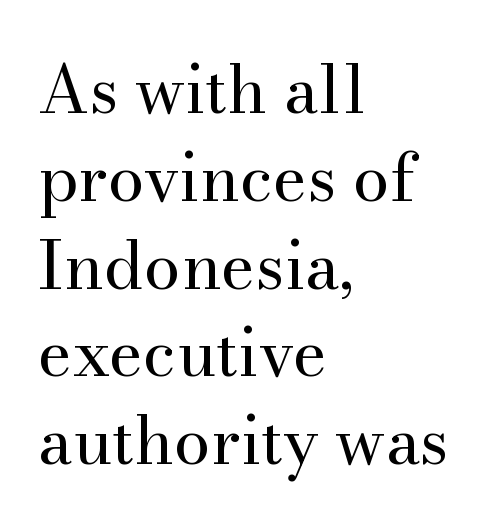
Q: Is the text bold? A: No.
Q: Is the text italic (slanted)? A: No, it is upright.
Q: Is the typeface a serif or a sans-serif typeface? A: Serif.
Q: Is the text underlined? A: No.
Q: How is the paragraph aligned? A: Left-aligned.
Q: Is the spacing between letters normal or unusually wide? A: Normal.
Q: Is the spacing between lines tight, normal or loose? A: Normal.
Q: Width (condensed, normal, or wide)? A: Normal.
Q: Stroke contrast? A: Medium.
Q: x-height? A: Small.
Q: Monospaced? A: No.
